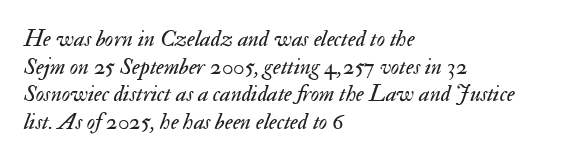
Q: Is the text bold? A: No.
Q: Is the text italic (slanted)? A: Yes, it leans right by about 17 degrees.
Q: Is the text underlined? A: No.
Q: How is the paragraph aligned? A: Left-aligned.
Q: Is the spacing between letters normal or unusually wide? A: Normal.
